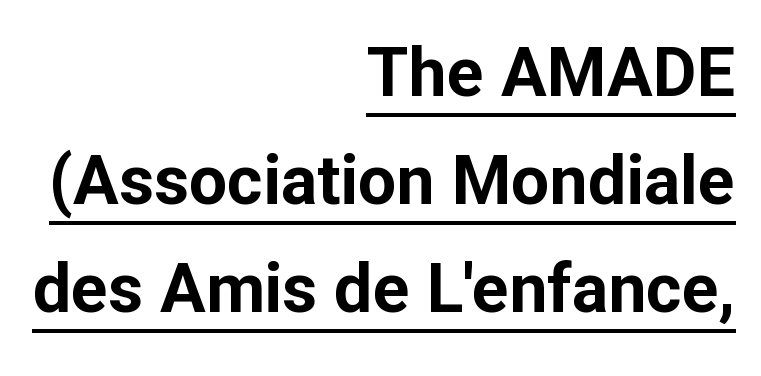
Q: Is the text bold? A: Yes.
Q: Is the text italic (slanted)? A: No, it is upright.
Q: Is the typeface a serif or a sans-serif typeface? A: Sans-serif.
Q: Is the text underlined? A: Yes.
Q: How is the paragraph aligned? A: Right-aligned.
Q: Is the spacing between letters normal or unusually wide? A: Normal.
Q: Is the spacing between lines tight, normal or loose? A: Normal.
Q: Width (condensed, normal, or wide)? A: Normal.
Q: Stroke contrast? A: Low.
Q: x-height? A: Medium.
Q: Monospaced? A: No.
